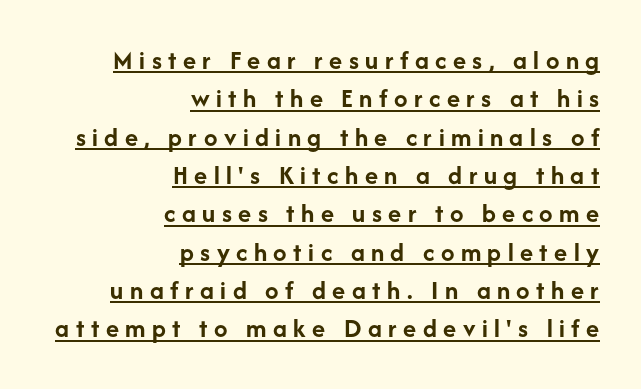
The passage shown stacks its lines at a standard gap. Caption: expanded tracking, letters set apart. Each line of the rendering has a horizontal stroke beneath the glyphs. A student would call this right alignment; a typographer would say flush right, rag left.
